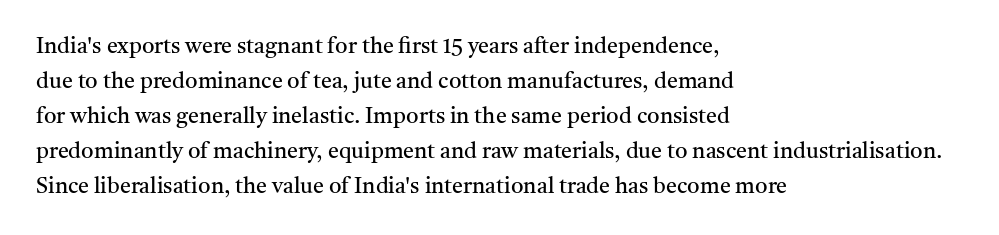
Every stem runs plumb, perpendicular to the baseline. Ink coverage per letter is moderate at most. Does extra space separate the letters? No, they use regular spacing. Line starts are locked; line ends wander. If you measured baseline to baseline, you'd find a middling distance.
